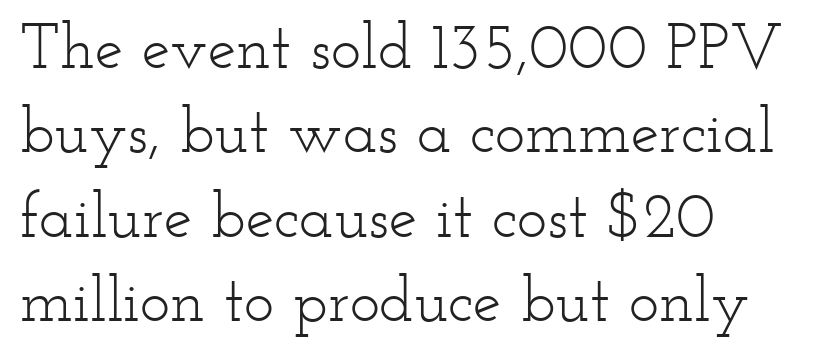
The image shows 64 px light, wide serif type, upright; set left-aligned, normal line spacing (1.32x), normal letter spacing, not underlined; low stroke contrast and a small x-height.
